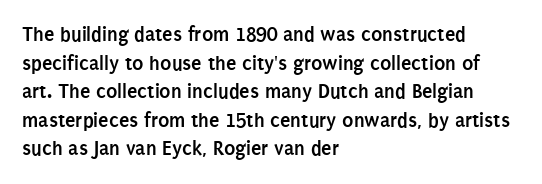
Q: Is the text bold? A: Yes.
Q: Is the text italic (slanted)? A: No, it is upright.
Q: Is the text underlined? A: No.
Q: How is the paragraph aligned? A: Left-aligned.
Q: Is the spacing between letters normal or unusually wide? A: Normal.
Q: Is the spacing between lines tight, normal or loose? A: Normal.
